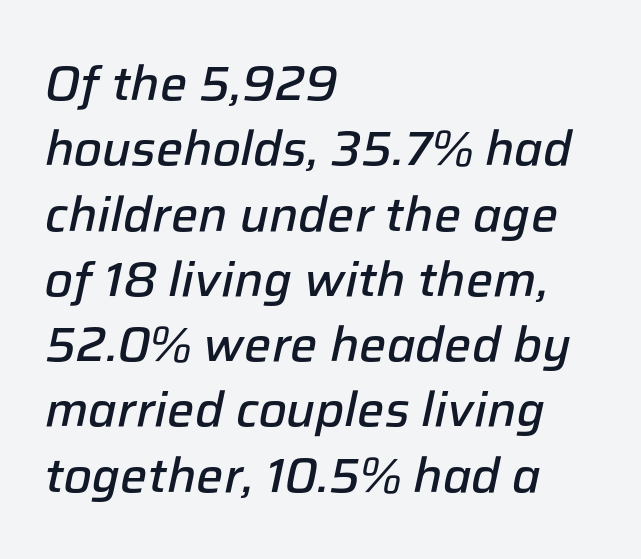
The image shows 48 px semibold type, italic (leaning right); set left-aligned, normal line spacing (1.36x), normal letter spacing, not underlined; low stroke contrast and a medium x-height.
